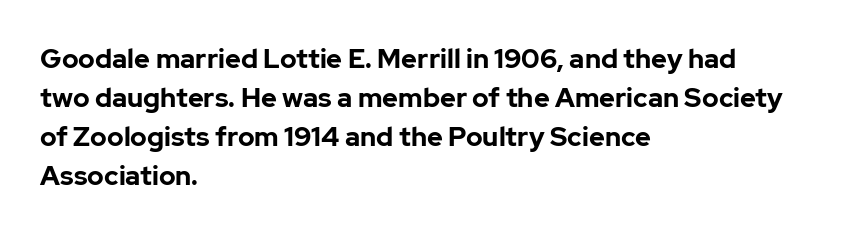
The typography opts for an upright posture over an oblique one. The face used here has the dense, thick strokes of a bold. Words float on clear page, feet unadorned. The typesetter chose a ragged-right arrangement here.
